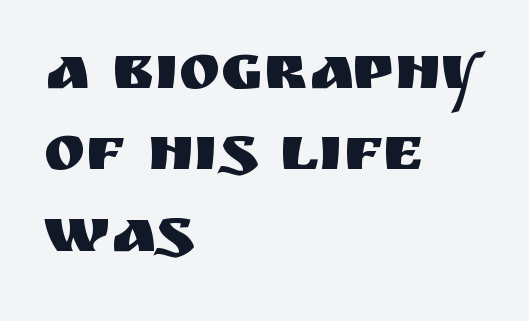
The face used here is proportionally spaced, like ordinary book or web type. A typesetter would mark this as roman, not italic. Glance below the letters and you will spot only blank space. No feet cap the strokes, marking this as sans-serif type. There is no visible air inserted between adjacent glyphs. The space between consecutive lines is moderate.
